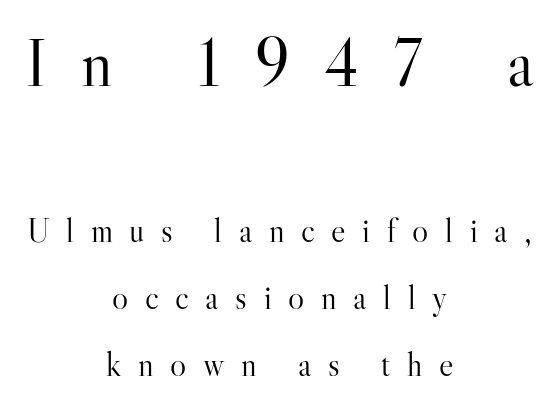
Q: Is the text bold? A: No.
Q: Is the text italic (slanted)? A: No, it is upright.
Q: Is the typeface a serif or a sans-serif typeface? A: Serif.
Q: Is the text underlined? A: No.
Q: How is the paragraph aligned? A: Centered.
Q: Is the spacing between letters normal or unusually wide? A: Unusually wide.
Q: Is the spacing between lines tight, normal or loose? A: Loose.
Q: Which block of text is set in a larger size, the first (top) or the second (bottom)? A: The first (top) one.
Q: Width (condensed, normal, or wide)? A: Normal.
Q: Stroke contrast? A: High.
Q: x-height? A: Small.
Q: Monospaced? A: No.
